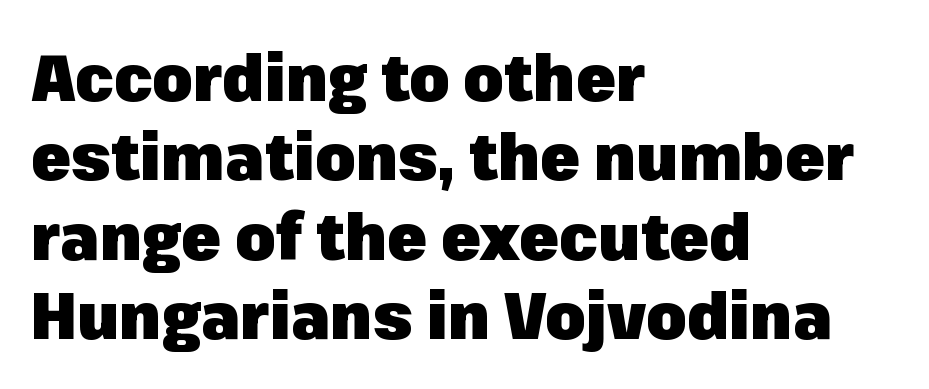
The gaps between neighbouring characters are ordinary and unremarkable. Note the varied advance widths — an 'i' is clearly narrower than an 'm'. I'd describe the lettering as bold — thick and assertive. A sans-serif font was chosen for this passage.
